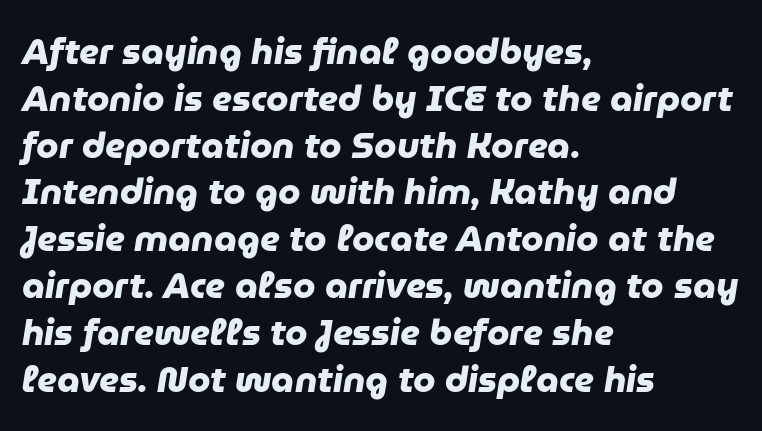
Q: Is the text bold? A: Yes.
Q: Is the typeface a serif or a sans-serif typeface? A: Sans-serif.
Q: Is the text underlined? A: No.
Q: How is the paragraph aligned? A: Left-aligned.
Q: Is the spacing between letters normal or unusually wide? A: Normal.
Q: Is the spacing between lines tight, normal or loose? A: Normal.
Q: Width (condensed, normal, or wide)? A: Normal.
Q: Stroke contrast? A: Low.
Q: x-height? A: Medium.
Q: Monospaced? A: No.
